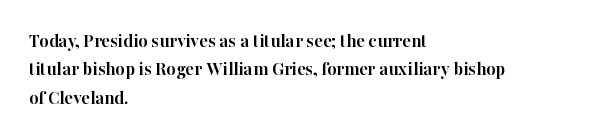
Has an underline been added? It has not. Here the glyphs are tracked normally, forming tight word shapes. Compared with typical paragraphs, the rows here are spaced about the same. The characters look thick and weighty, a clear bold.
